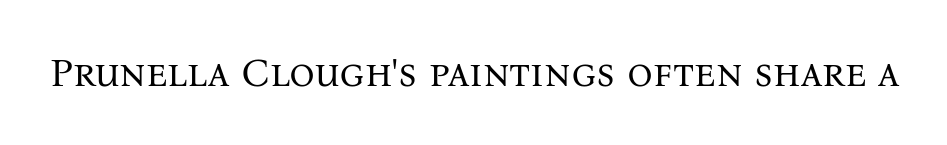
Q: Is the text bold? A: No.
Q: Is the text italic (slanted)? A: No, it is upright.
Q: Is the typeface a serif or a sans-serif typeface? A: Serif.
Q: Is the text underlined? A: No.
Q: Is the spacing between letters normal or unusually wide? A: Normal.
Q: Width (condensed, normal, or wide)? A: Normal.
Q: Stroke contrast? A: Medium.
Q: x-height? A: Medium.
Q: Monospaced? A: No.
